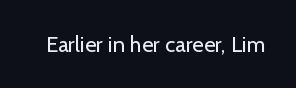
{"italic": "no", "bold": "no", "underline": "no", "letter_spacing": "normal", "letter_spacing_em": 0.0, "glyph_px": 22}
